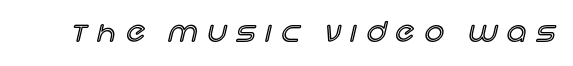
Q: Is the text italic (slanted)? A: Yes.
Q: Is the text underlined? A: No.
Q: Is the spacing between letters normal or unusually wide? A: Unusually wide.
